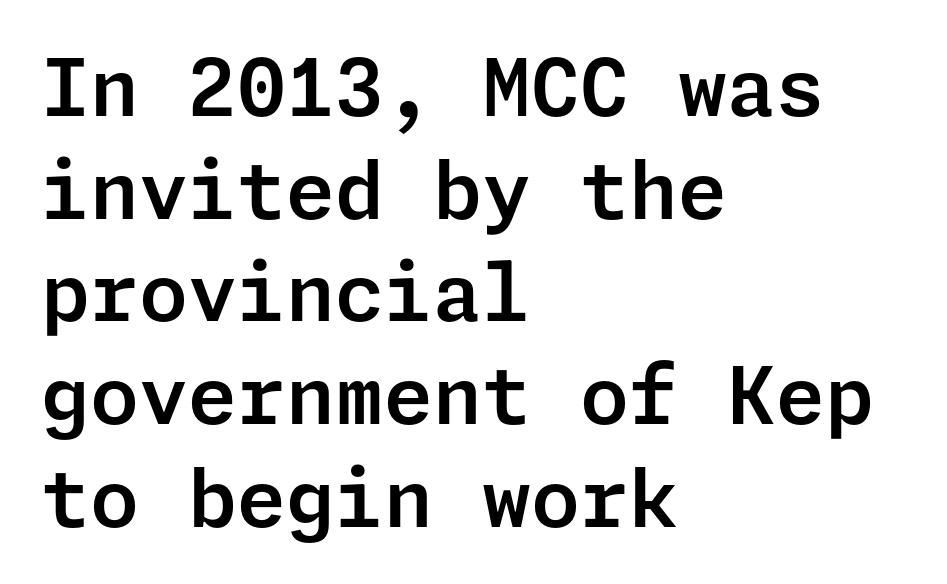
The image shows 79 px sans-serif type, upright; set left-aligned, normal line spacing (1.3x), normal letter spacing, not underlined; low stroke contrast and a medium x-height.
